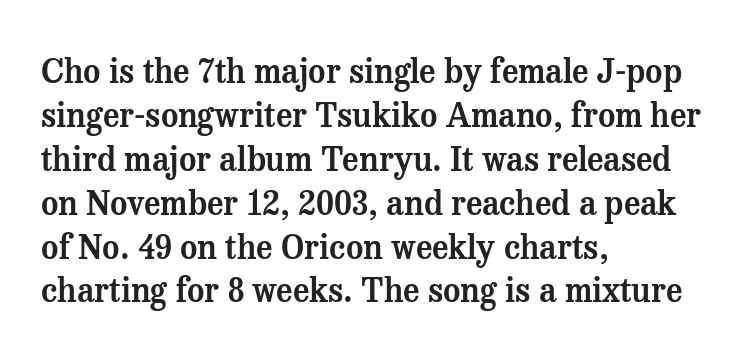
Little horizontal feet cap the strokes, marking this as serif type. Quick note: interline space is typical. The letters advance in unequal steps, a hallmark of proportional type. Rule under the text: the space is simply empty. Students, note that the glyphs here touch the page at normal intervals. This rendering uses left alignment, leaving the right contour irregular.
